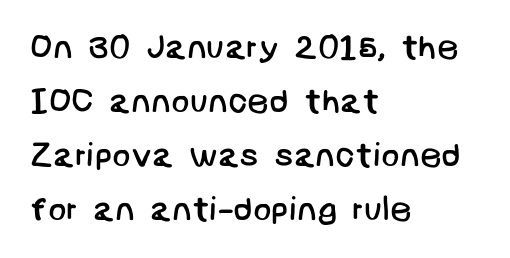
{"serif": "no", "bold": "no", "weight": "regular", "width": "normal", "stroke_contrast": "low", "x_height": "large", "underline": "no", "align": "left", "line_spacing": "normal", "line_spacing_ratio": 1.59, "letter_spacing": "normal", "letter_spacing_em": 0.0, "glyph_px": 34}
